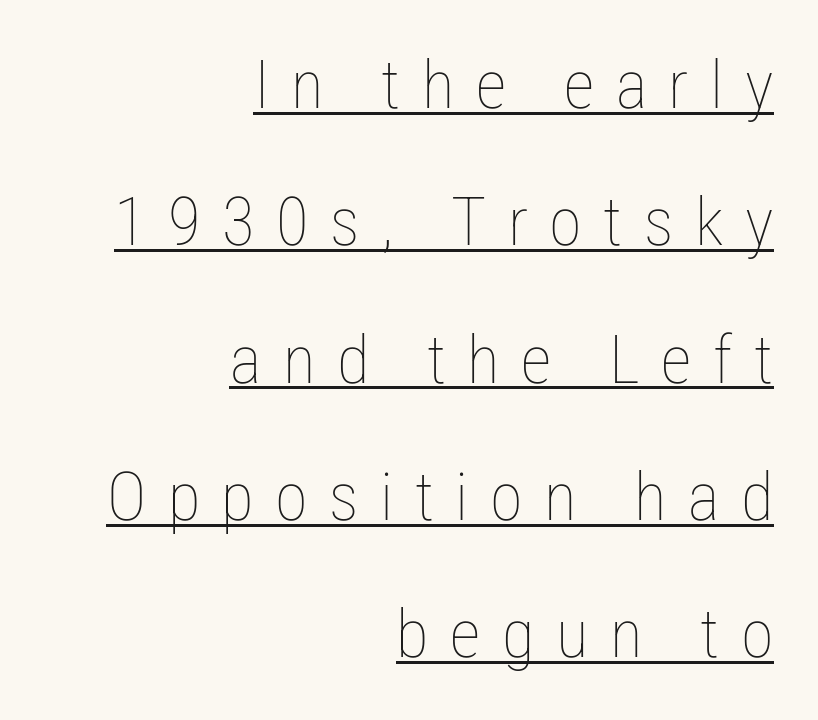
The rendering uses natural spacing where letterforms have individual widths. Think standard paragraph weight, or any step lighter than that. The letters stand straight up with perfectly vertical stems. You could only call the tracking loose — the letters float apart.
